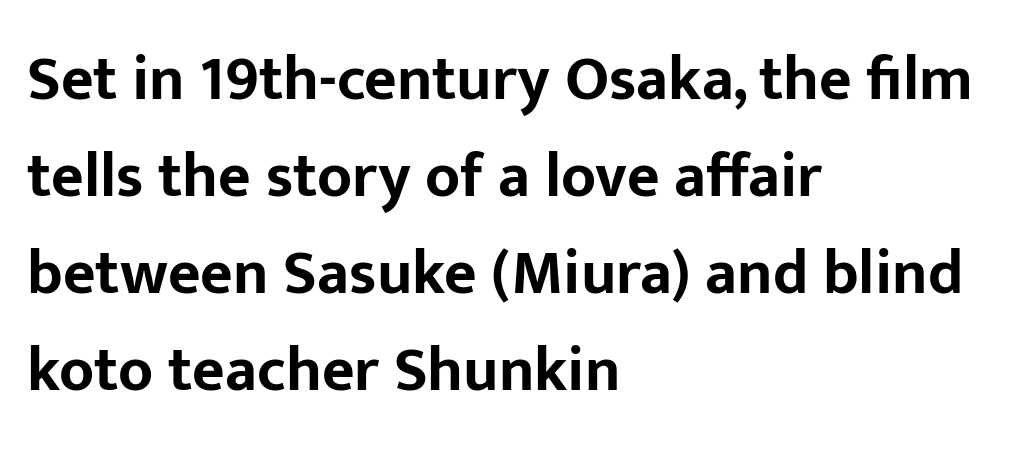
Q: Is the text bold? A: Yes.
Q: Is the text italic (slanted)? A: No, it is upright.
Q: Is the typeface a serif or a sans-serif typeface? A: Sans-serif.
Q: Is the text underlined? A: No.
Q: How is the paragraph aligned? A: Left-aligned.
Q: Is the spacing between letters normal or unusually wide? A: Normal.
Q: Is the spacing between lines tight, normal or loose? A: Normal.
Q: Width (condensed, normal, or wide)? A: Normal.
Q: Stroke contrast? A: Low.
Q: x-height? A: Medium.
Q: Monospaced? A: No.
